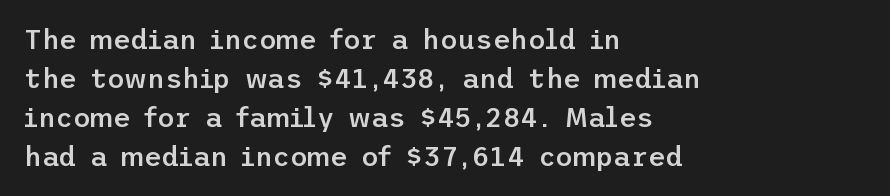
Q: Is the text bold? A: Semi-bold.
Q: Is the text italic (slanted)? A: No, it is upright.
Q: Is the text underlined? A: No.
Q: How is the paragraph aligned? A: Left-aligned.
Q: Is the spacing between letters normal or unusually wide? A: Normal.
Q: Is the spacing between lines tight, normal or loose? A: Normal.
